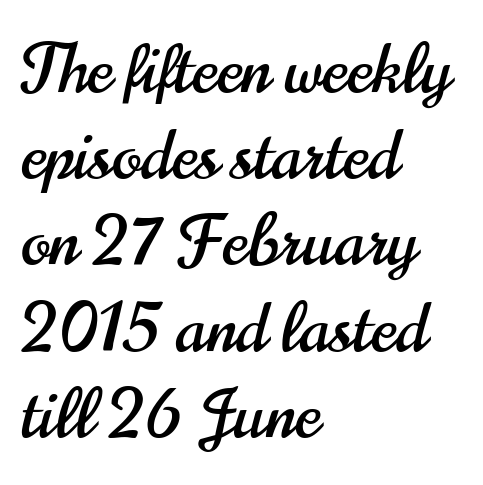
The image shows 69 px condensed sans-serif type; set left-aligned, normal line spacing (1.25x), normal letter spacing, not underlined; high stroke contrast and a small x-height.
